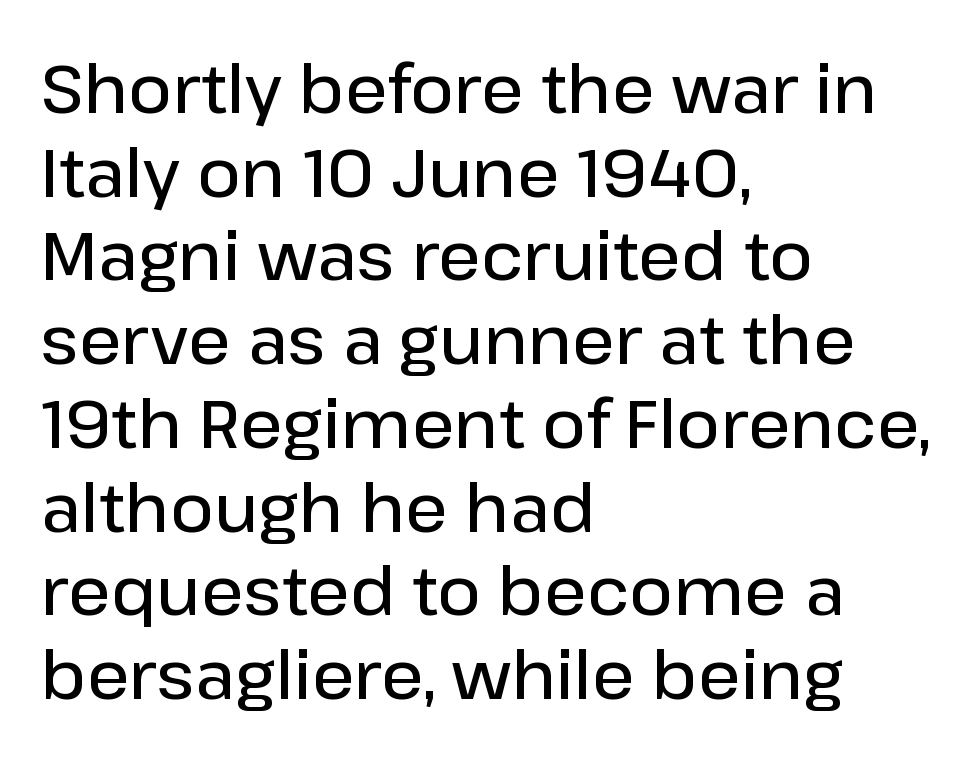
{"serif": "no", "italic": "no", "bold": "semi", "weight": "semibold", "width": "normal", "stroke_contrast": "low", "x_height": "medium", "monospaced": "no", "underline": "no", "align": "left", "line_spacing": "normal", "line_spacing_ratio": 1.25, "letter_spacing": "normal", "letter_spacing_em": 0.0, "glyph_px": 67}
